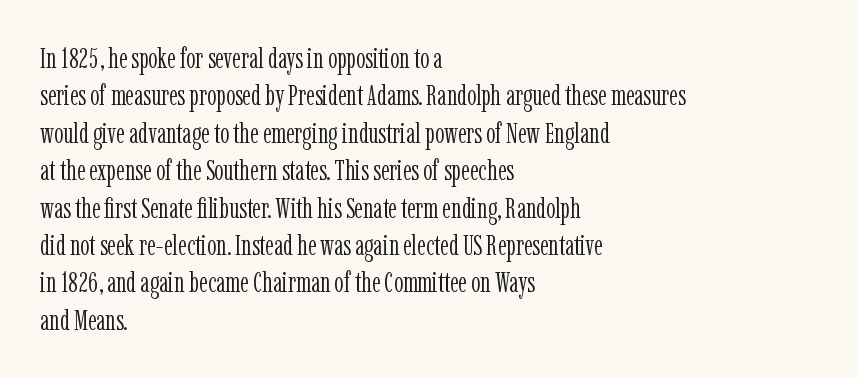
The image shows 29 px light, condensed serif type, upright; set left-aligned, normal line spacing (1.29x), normal letter spacing, not underlined; low stroke contrast and a medium x-height.
